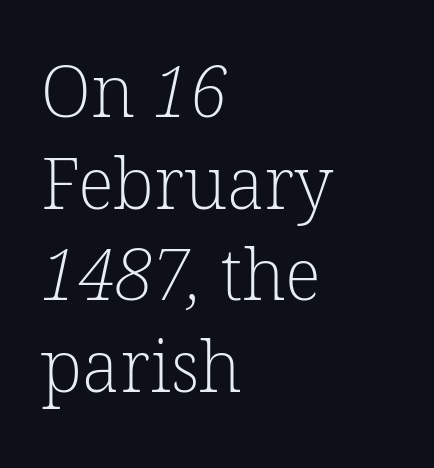
The image shows 71 px light serif type; set left-aligned, normal line spacing (1.29x), normal letter spacing, not underlined; low stroke contrast and a medium x-height.
